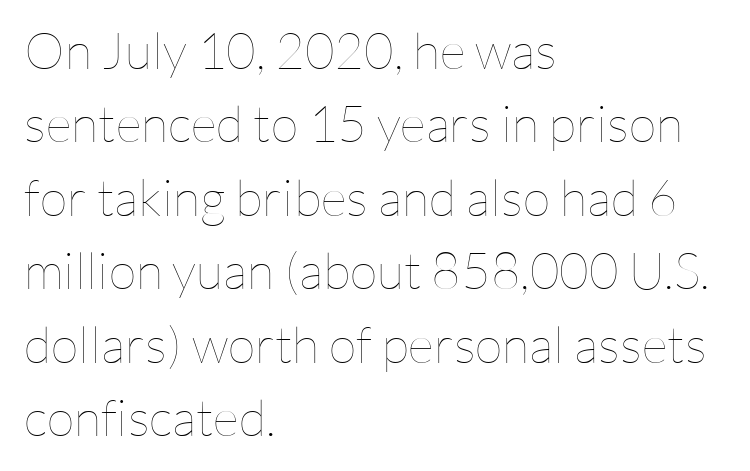
{"italic": "no", "bold": "no", "weight": "thin", "width": "normal", "stroke_contrast": "low", "x_height": "medium", "monospaced": "no", "underline": "no", "align": "left", "line_spacing": "normal", "line_spacing_ratio": 1.44, "letter_spacing": "normal", "letter_spacing_em": 0.0, "glyph_px": 51}
